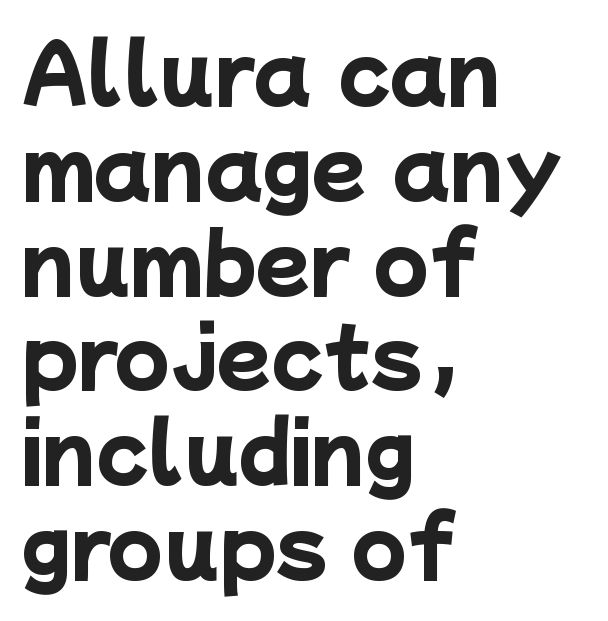
Q: Is the text bold? A: Yes.
Q: Is the typeface a serif or a sans-serif typeface? A: Sans-serif.
Q: Is the text underlined? A: No.
Q: How is the paragraph aligned? A: Left-aligned.
Q: Is the spacing between letters normal or unusually wide? A: Normal.
Q: Width (condensed, normal, or wide)? A: Normal.
Q: Stroke contrast? A: Low.
Q: x-height? A: Medium.
Q: Monospaced? A: No.
